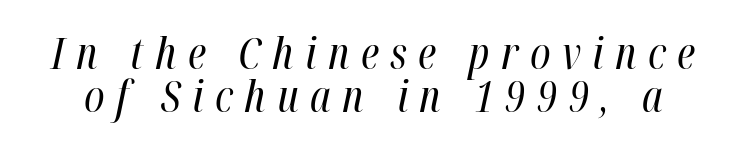
The image shows 44 px regular-weight, condensed type, italic (leaning right); set tight line spacing (0.97x), unusually wide letter spacing (+0.26 em), not underlined; high stroke contrast and a medium x-height.
